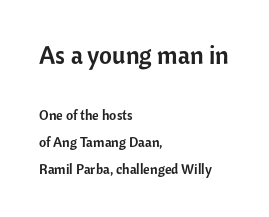
Q: Is the text italic (slanted)? A: No, it is upright.
Q: Is the text underlined? A: No.
Q: How is the paragraph aligned? A: Left-aligned.
Q: Is the spacing between letters normal or unusually wide? A: Normal.
Q: Is the spacing between lines tight, normal or loose? A: Loose.
Q: Which block of text is set in a larger size, the first (top) or the second (bottom)? A: The first (top) one.
